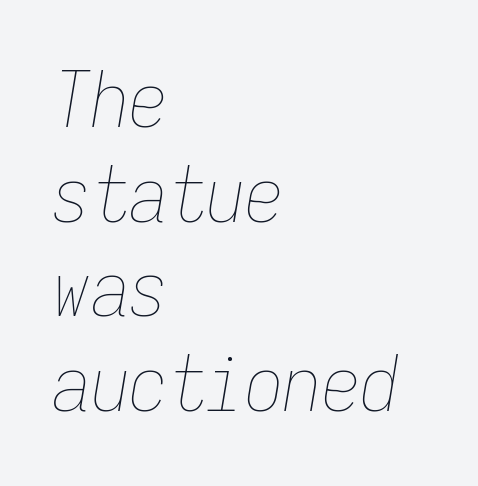
Q: Is the text bold? A: No.
Q: Is the text italic (slanted)? A: Yes, it leans right by about 9 degrees.
Q: Is the text underlined? A: No.
Q: How is the paragraph aligned? A: Left-aligned.
Q: Is the spacing between letters normal or unusually wide? A: Normal.
Q: Width (condensed, normal, or wide)? A: Condensed.
Q: Stroke contrast? A: Low.
Q: x-height? A: Medium.
Q: Monospaced? A: Yes.
